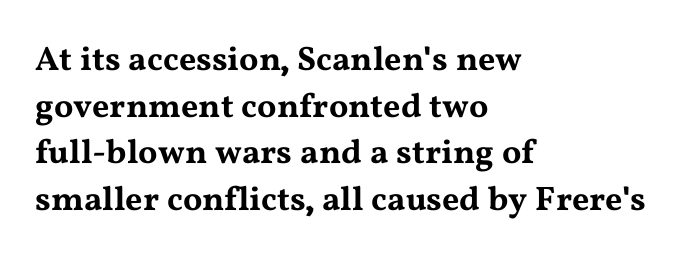
You could not count columns in this text — the font is proportionally spaced. Letter spacing: default. Nobody drew a line under any word here. The text block is weighted toward the left margin, trailing off unevenly rightward. Summary of vertical rhythm: regular, with standard interline spacing.
